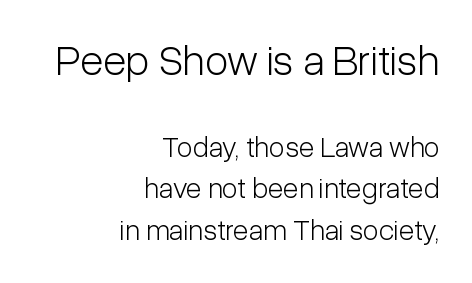
Two sizes are in play, and the larger belongs to the first block. The face used here is rendered with its standard letterfit. The typesetting does not lean heavy: it is not bold. Notice how the stems are strictly vertical — no italics here.
